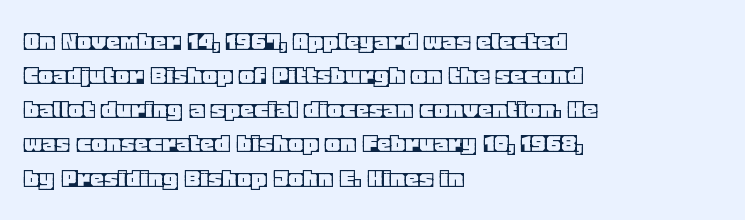
The image shows 28 px text type, upright; set left-aligned, line spacing 1.22x, normal letter spacing, not underlined; a large x-height.
